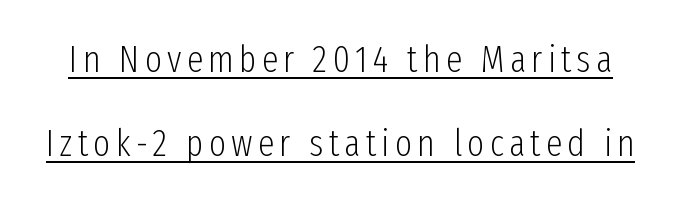
The image shows 37 px light, condensed sans-serif type, upright; set loose line spacing (2.28x), underlined; low stroke contrast and a medium x-height.
